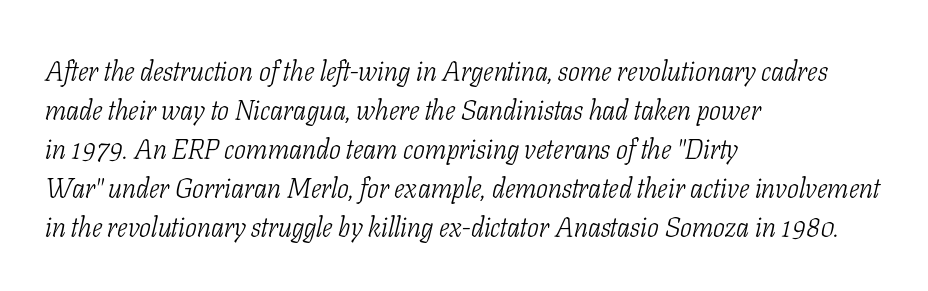
Q: Is the text bold? A: No.
Q: Is the text italic (slanted)? A: Yes, it leans right by about 11 degrees.
Q: Is the typeface a serif or a sans-serif typeface? A: Serif.
Q: Is the text underlined? A: No.
Q: How is the paragraph aligned? A: Left-aligned.
Q: Is the spacing between letters normal or unusually wide? A: Normal.
Q: Is the spacing between lines tight, normal or loose? A: Normal.
Q: Width (condensed, normal, or wide)? A: Condensed.
Q: Stroke contrast? A: Low.
Q: x-height? A: Medium.
Q: Monospaced? A: No.
